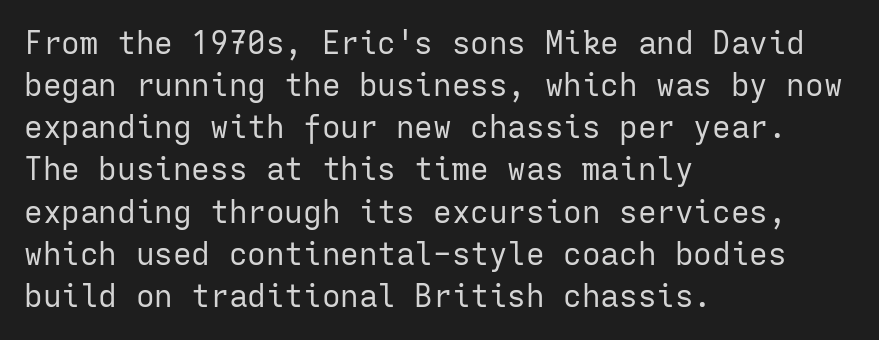
Q: Is the text bold? A: No.
Q: Is the text italic (slanted)? A: No, it is upright.
Q: Is the typeface a serif or a sans-serif typeface? A: Sans-serif.
Q: Is the text underlined? A: No.
Q: How is the paragraph aligned? A: Left-aligned.
Q: Is the spacing between letters normal or unusually wide? A: Normal.
Q: Is the spacing between lines tight, normal or loose? A: Normal.
Q: Width (condensed, normal, or wide)? A: Normal.
Q: Stroke contrast? A: Low.
Q: x-height? A: Medium.
Q: Monospaced? A: Yes.
